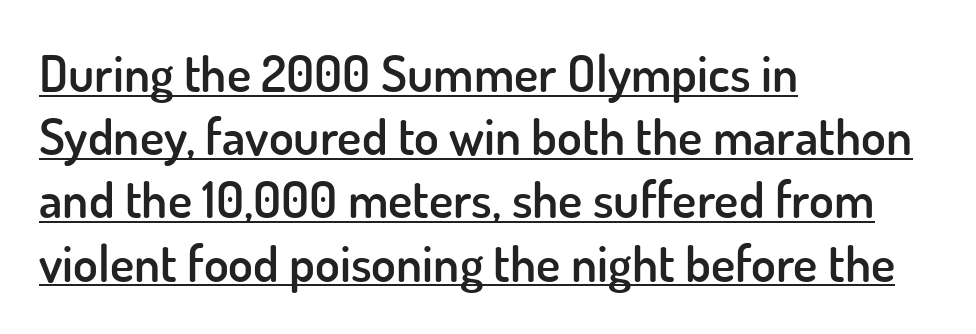
{"serif": "no", "italic": "no", "bold": "semi", "weight": "semibold", "width": "normal", "stroke_contrast": "low", "x_height": "small", "monospaced": "no", "underline": "yes", "align": "left", "line_spacing_ratio": 1.24, "letter_spacing": "normal", "letter_spacing_em": 0.0, "glyph_px": 51}
